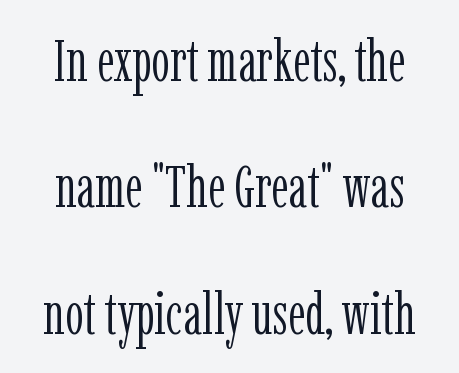
Type style note: has serifs. Leading is clearly above the norm, producing a sparse column. The passage shown has conventional tracking throughout. Here the designer chose a conventional face with non-uniform glyph widths. The type sits square on the baseline with zero lean. Check the space under the baseline: it is left empty.
